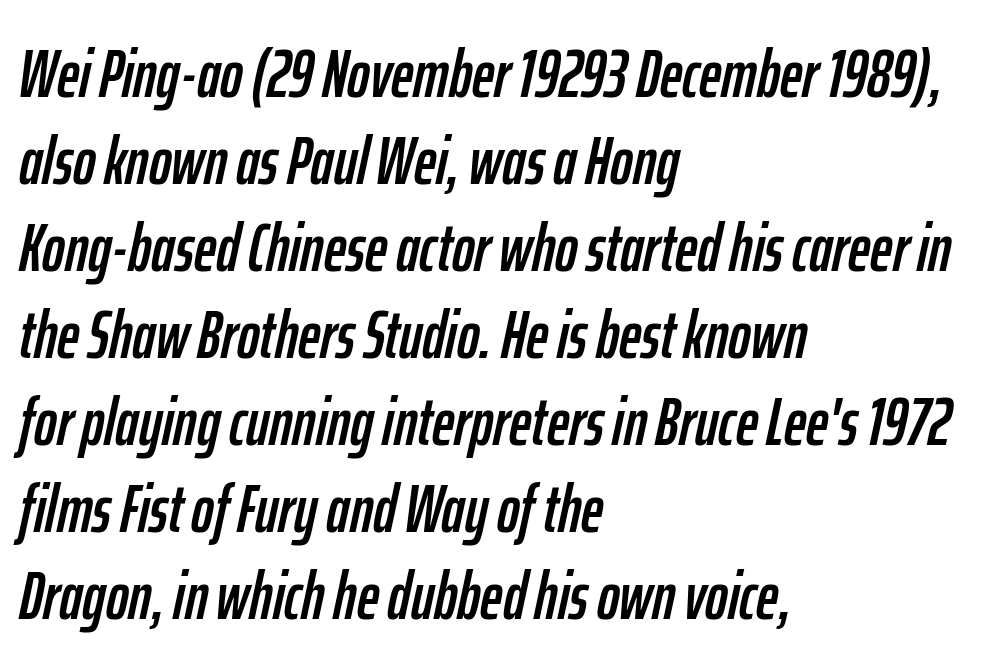
The image shows 68 px condensed type, italic (leaning right); set left-aligned, normal line spacing (1.28x), normal letter spacing, not underlined; low stroke contrast and a medium x-height.
